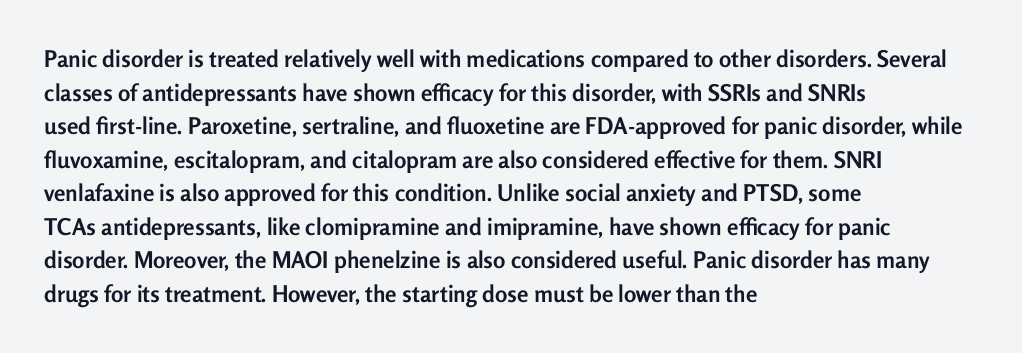
Q: Is the text bold? A: Yes.
Q: Is the text italic (slanted)? A: No, it is upright.
Q: Is the text underlined? A: No.
Q: How is the paragraph aligned? A: Left-aligned.
Q: Is the spacing between letters normal or unusually wide? A: Normal.
Q: Is the spacing between lines tight, normal or loose? A: Normal.
